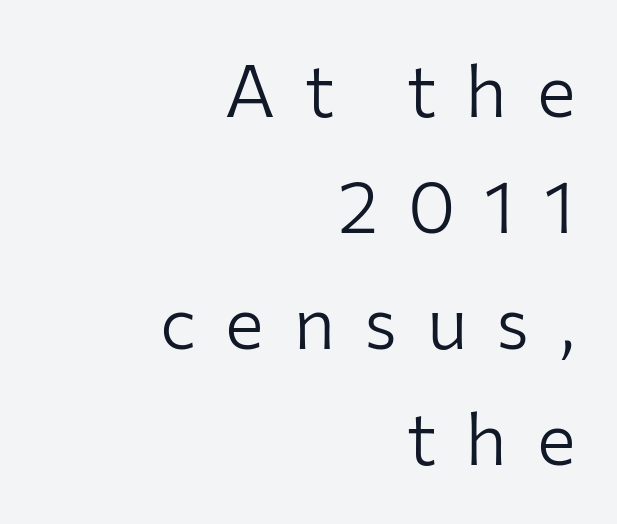
The image shows 73 px light sans-serif type, upright; set right-aligned, normal line spacing (1.59x), unusually wide letter spacing (+0.4 em), not underlined; low stroke contrast and a medium x-height.
